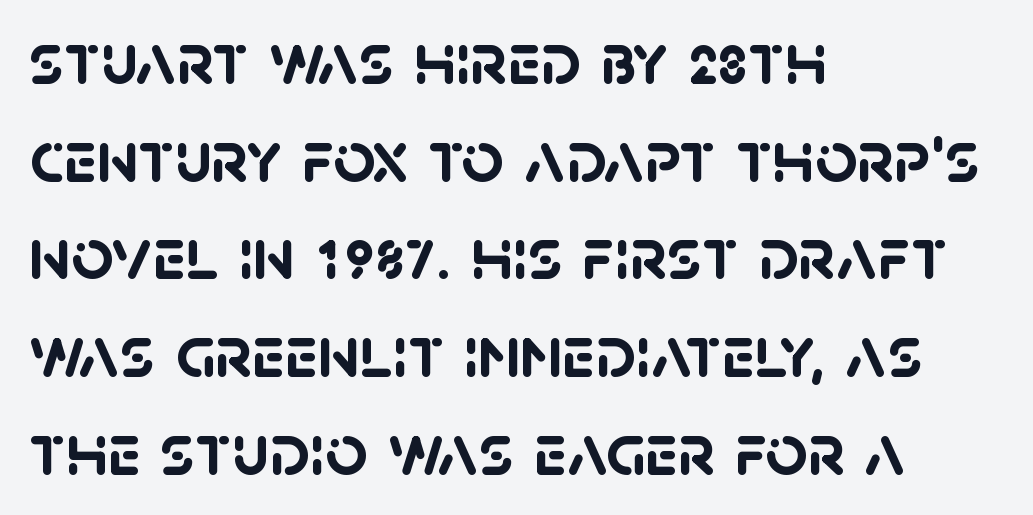
Observe the absence of serifs on each vertical stroke in this sample. The block of text has a typical density, with ordinary space between rows. All the whitespace from short lines collects on the right. Varying glyph widths throughout — classic text-font behaviour. Strokes here are thick enough to call this a true bold.
